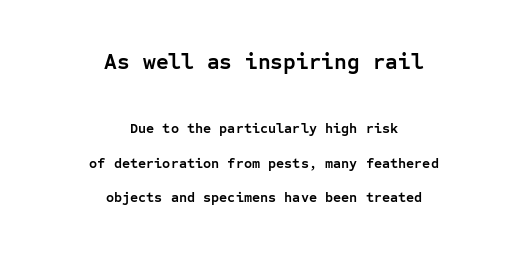
Q: Is the text bold? A: Yes.
Q: Is the text italic (slanted)? A: No, it is upright.
Q: Is the text underlined? A: No.
Q: How is the paragraph aligned? A: Centered.
Q: Is the spacing between letters normal or unusually wide? A: Normal.
Q: Is the spacing between lines tight, normal or loose? A: Loose.
Q: Which block of text is set in a larger size, the first (top) or the second (bottom)? A: The first (top) one.
